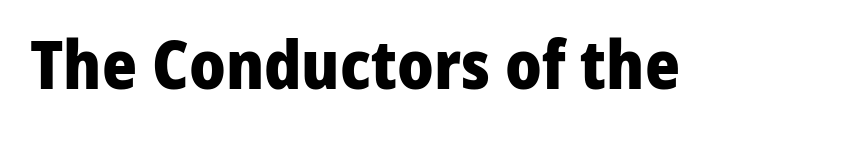
The image shows 67 px heavy sans-serif type, upright; set normal letter spacing, not underlined; low stroke contrast and a medium x-height.
